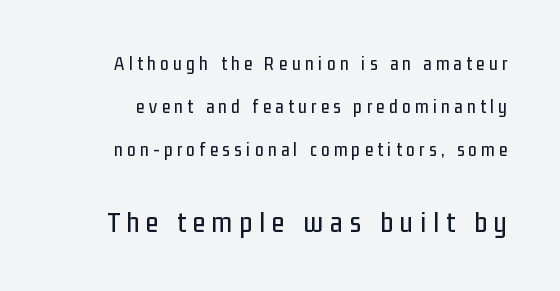
{"serif": "no", "italic": "no", "width": "condensed", "stroke_contrast": "low", "x_height": "medium", "monospaced": "no", "underline": "no", "line_spacing": "loose", "line_spacing_ratio": 2.27, "letter_spacing": "wide", "letter_spacing_em": 0.24, "larger_block": "second", "size_ratio": 1.53, "glyph_px": 29}
